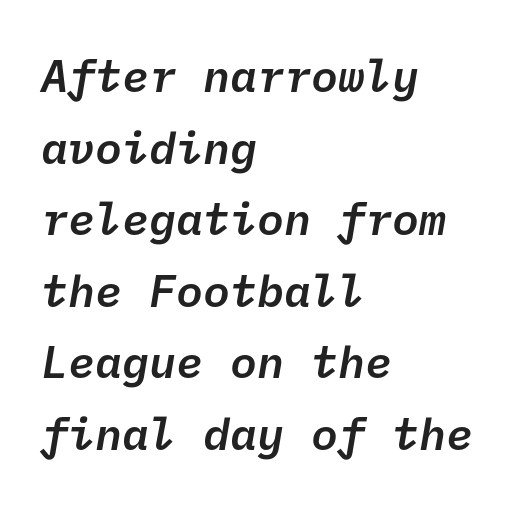
Glyph-to-glyph distance matches everyday printed text. Only glyphs here, with clear space below each row. Observe the absence of serifs on each vertical stroke in this sample. A bit beefed up — I'd call it semibold rather than bold. Does the copy run flush right? No — it runs flush left.
